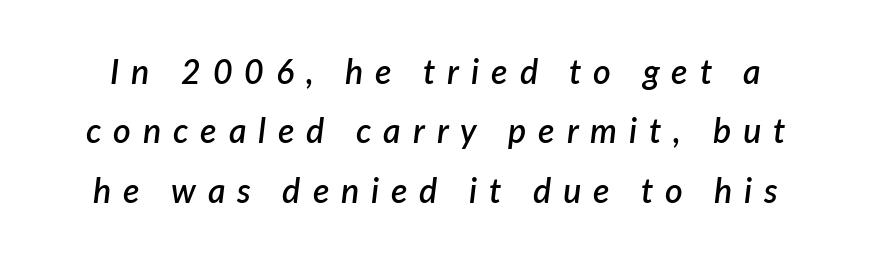
{"italic": "yes", "lean": "right", "slant_degrees": 7, "bold": "semi", "weight": "semibold", "width": "normal", "stroke_contrast": "low", "x_height": "medium", "monospaced": "no", "underline": "no", "line_spacing_ratio": 1.75, "letter_spacing": "wide", "letter_spacing_em": 0.35, "glyph_px": 34}
